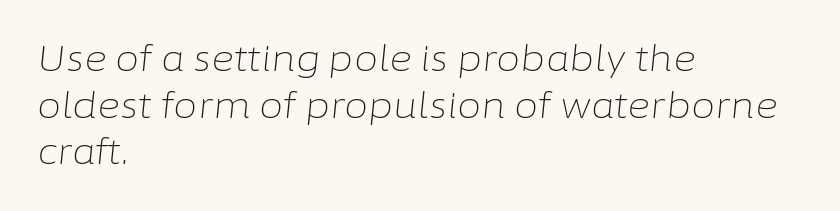
The image shows 35 px light type, italic (leaning right); set left-aligned, normal line spacing (1.33x), normal letter spacing, not underlined; low stroke contrast and a medium x-height.
